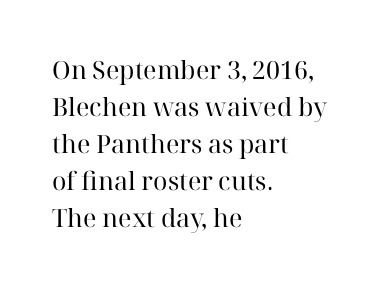
A typesetter would call this leading conventional body-copy spacing. Descender tails drop into unmarked territory. Visually the block forms a straight wall on the left and a jagged coastline on the right. Do the letters lean? They stand straight.
